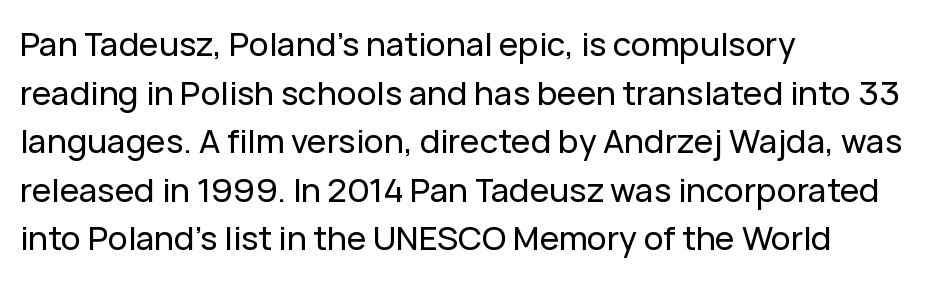
The image shows 33 px sans-serif type, upright; set left-aligned, normal line spacing (1.47x), normal letter spacing, not underlined; low stroke contrast and a medium x-height.
